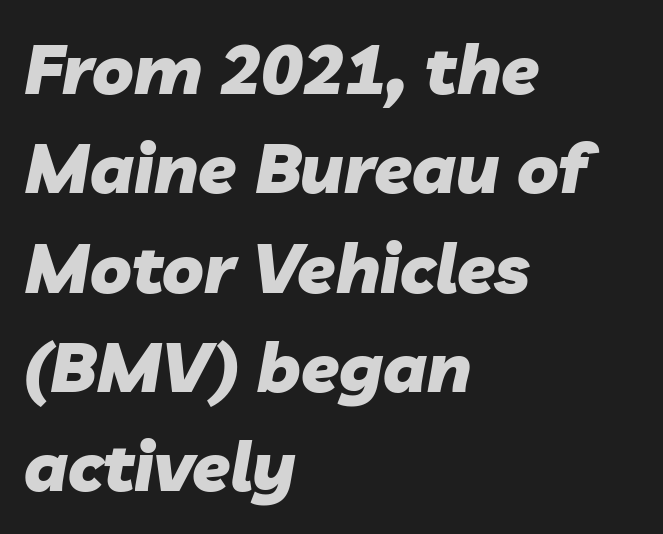
Successive baselines arrive at the customary interval. The strip under each line holds only bare page. Note the varied advance widths — an 'i' is clearly narrower than an 'm'. The lettering tilts uniformly, giving the passage an italic look. Notice how thick the strokes are: this is what a full bold looks like.
